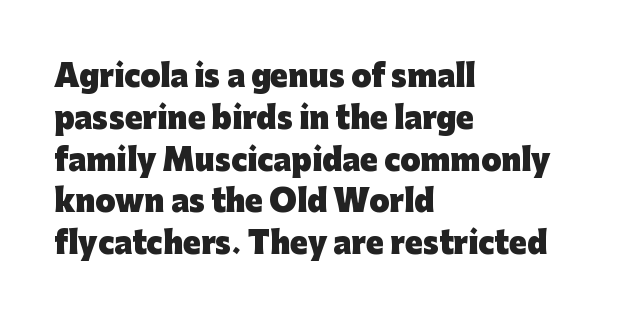
Q: Is the text bold? A: Yes.
Q: Is the text italic (slanted)? A: No, it is upright.
Q: Is the typeface a serif or a sans-serif typeface? A: Sans-serif.
Q: Is the text underlined? A: No.
Q: How is the paragraph aligned? A: Left-aligned.
Q: Is the spacing between letters normal or unusually wide? A: Normal.
Q: Is the spacing between lines tight, normal or loose? A: Normal.
Q: Width (condensed, normal, or wide)? A: Normal.
Q: Stroke contrast? A: Low.
Q: x-height? A: Medium.
Q: Monospaced? A: No.
